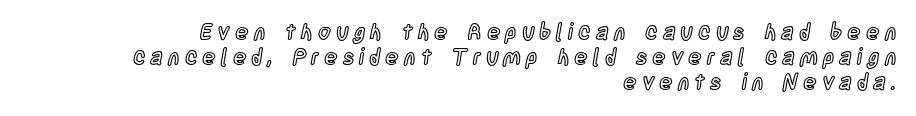
{"underline": "no", "align": "right", "line_spacing": "tight", "line_spacing_ratio": 1.14, "letter_spacing": "wide", "letter_spacing_em": 0.23, "glyph_px": 22}
